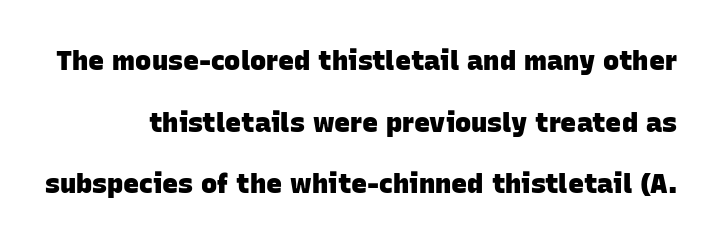
The image shows 27 px bold type; set loose line spacing (2.28x), normal letter spacing, not underlined.
